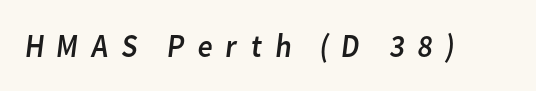
{"serif": "no", "bold": "no", "weight": "regular", "width": "normal", "stroke_contrast": "low", "x_height": "medium", "monospaced": "no", "underline": "no", "letter_spacing": "wide", "letter_spacing_em": 0.35, "glyph_px": 33}
